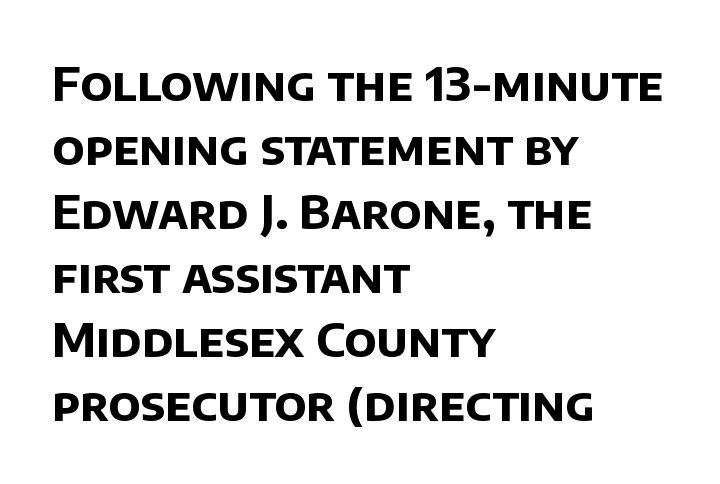
One glance says typical: line gaps are just what's usual. Left-aligned paragraph, ragged on the right. The letters advance in unequal steps, a hallmark of proportional type. Emphasis by weight is at full strength: bold.
